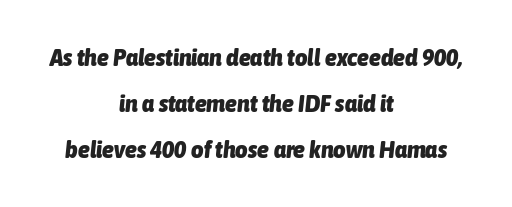
These lines carry a lot of weight — the face is fully bold. Quick note: italic. Horizontal bands of white between lines are thick stripes. Honestly, there is no underline to notice here at all. The passage shown has conventional tracking throughout.
